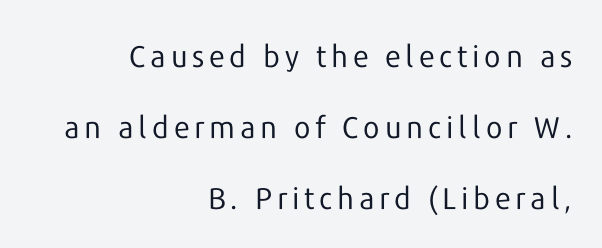
Q: Is the text bold? A: No.
Q: Is the text italic (slanted)? A: No, it is upright.
Q: Is the typeface a serif or a sans-serif typeface? A: Sans-serif.
Q: Is the text underlined? A: No.
Q: How is the paragraph aligned? A: Right-aligned.
Q: Is the spacing between lines tight, normal or loose? A: Loose.
Q: Width (condensed, normal, or wide)? A: Normal.
Q: Stroke contrast? A: Low.
Q: x-height? A: Medium.
Q: Monospaced? A: No.
